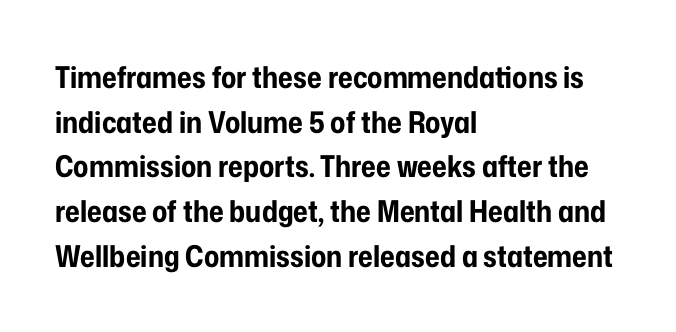
The image shows 30 px bold, condensed sans-serif type, upright; set left-aligned, normal line spacing (1.49x), normal letter spacing, not underlined; low stroke contrast and a medium x-height.
